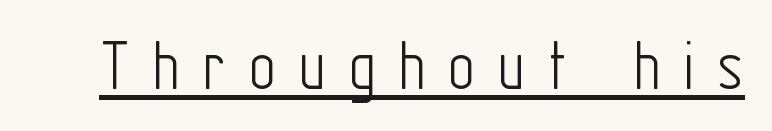
Grotesque or geometric, the face here clearly has no serifs. Compared with typical body copy, the letter spacing here is much looser. The passage shown is typed in a proportional face where columns would drift. Letters have the restrained weight of plain body copy at most. Ordinary non-slanted type is in use. Is there an underline? Yes — a line sits under the letters.
